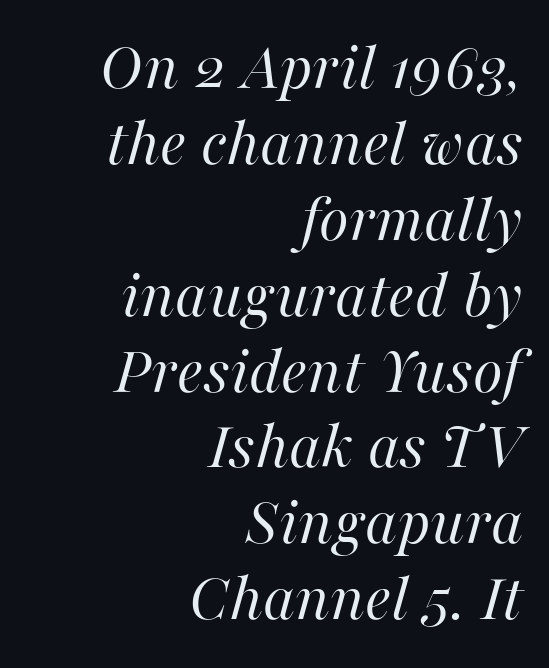
The image shows 69 px regular-weight type, italic (leaning right); set right-aligned, tight line spacing (1.1x), normal letter spacing, not underlined; high stroke contrast and a medium x-height.
